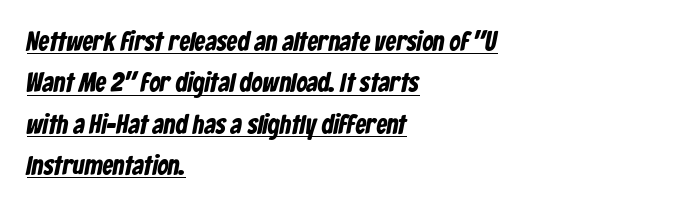
Q: Is the text underlined? A: Yes.
Q: How is the paragraph aligned? A: Left-aligned.
Q: Is the spacing between letters normal or unusually wide? A: Normal.
Q: Is the spacing between lines tight, normal or loose? A: Normal.
